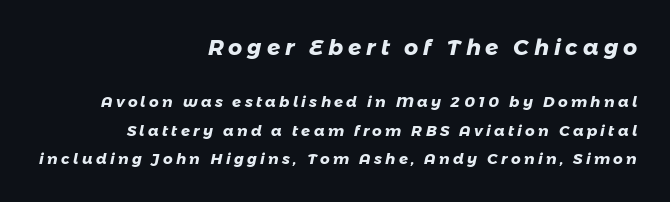
Q: Is the text bold? A: Yes.
Q: Is the text underlined? A: No.
Q: How is the paragraph aligned? A: Right-aligned.
Q: Is the spacing between letters normal or unusually wide? A: Unusually wide.
Q: Is the spacing between lines tight, normal or loose? A: Loose.
Q: Which block of text is set in a larger size, the first (top) or the second (bottom)? A: The first (top) one.
